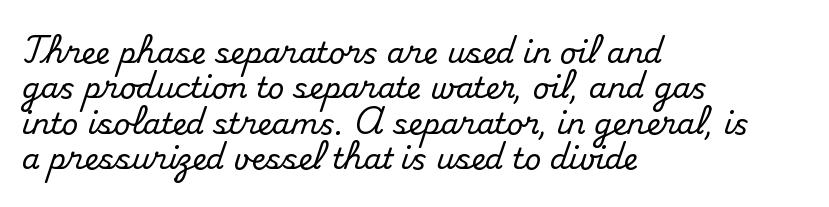
The image shows 29 px serif type; set left-aligned, line spacing 1.22x, normal letter spacing, not underlined; medium stroke contrast and a small x-height.
